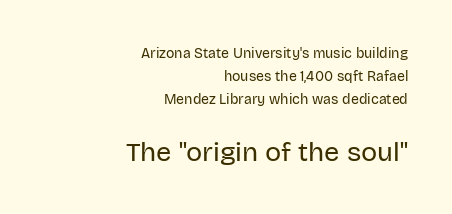
The image shows 27 px text type, upright; set right-aligned, normal line spacing (1.66x), normal letter spacing, not underlined; the second (bottom) block is 1.93x larger.
